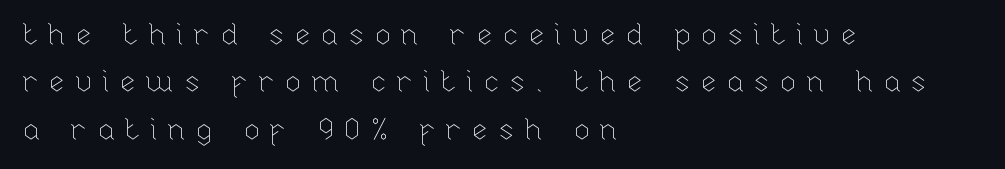
This sample has the flowing, uneven cadence of proportional lettering. The passage is arranged the way most books set body copy — flush left. One glance says typical: line gaps are just what's usual. Spacing between characters has been opened up far beyond the box default.
